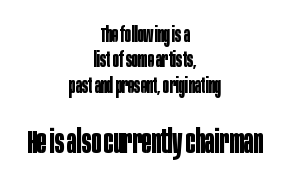
{"serif": "no", "italic": "no", "bold": "yes", "weight": "bold", "width": "condensed", "stroke_contrast": "low", "x_height": "large", "monospaced": "no", "underline": "no", "align": "center", "line_spacing_ratio": 1.21, "letter_spacing": "normal", "letter_spacing_em": 0.0, "larger_block": "second", "size_ratio": 1.52, "glyph_px": 32}
